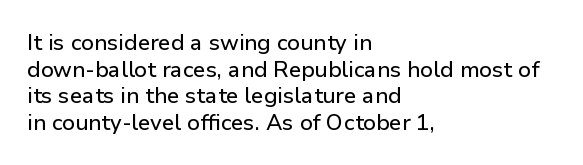
A student would call this left alignment; a typographer would say flush left, rag right. Nobody touched the tracking dial on this one. Tall strokes in this sample are plumb rather than angled. Descenders are the only things crossing below the line.
